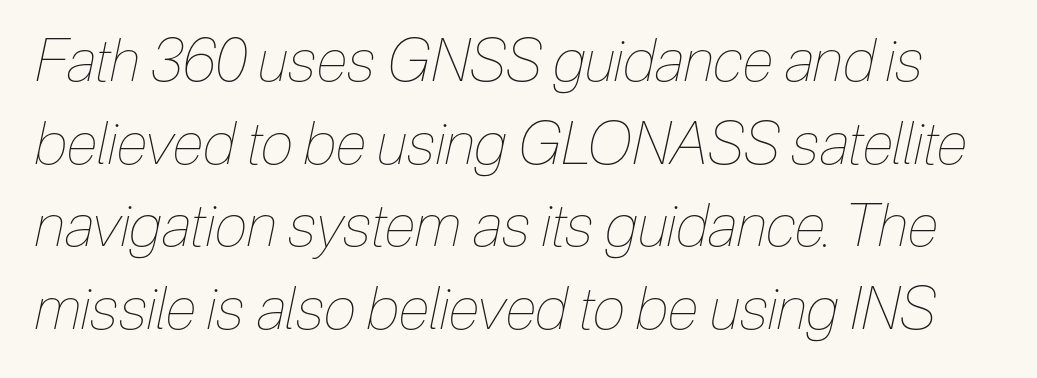
{"italic": "yes", "lean": "right", "slant_degrees": 12, "bold": "no", "weight": "thin", "width": "condensed", "stroke_contrast": "low", "x_height": "medium", "monospaced": "no", "underline": "no", "line_spacing": "normal", "line_spacing_ratio": 1.4, "letter_spacing": "normal", "letter_spacing_em": 0.0, "glyph_px": 59}
